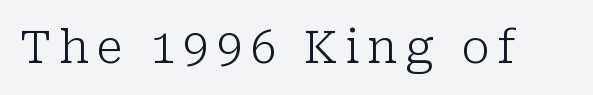
The string is rendered with underlining switched off. Posture: straight, roman, zero tilt. Think of a printed novel: that variable character pitch is what you see here. Letterform terminals end in serifs throughout the passage.
